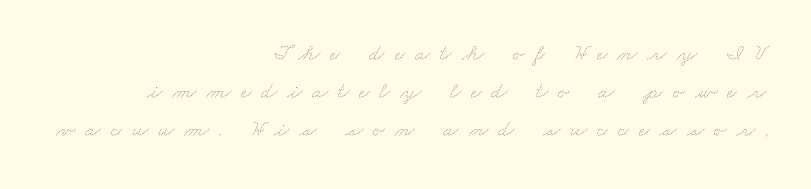
Compared with typical paragraphs, the rows here are spaced about the same. The glyphs are unaccompanied by any horizontal stroke below them. Caption: multi-line text, flush right, ragged left. The letterforms stand isolated, each surrounded by extra space.
